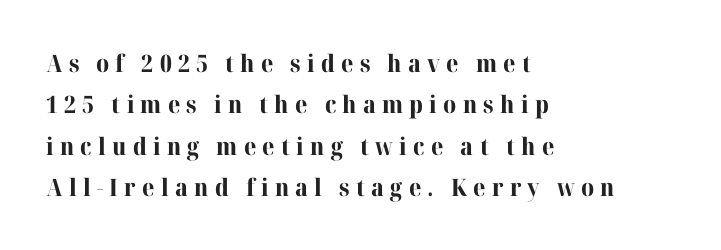
Short note: letters widely spaced. The typography opts for an upright posture over an oblique one. Notice how thick the strokes are: this is what a full bold looks like. All the whitespace from short lines collects on the right.
